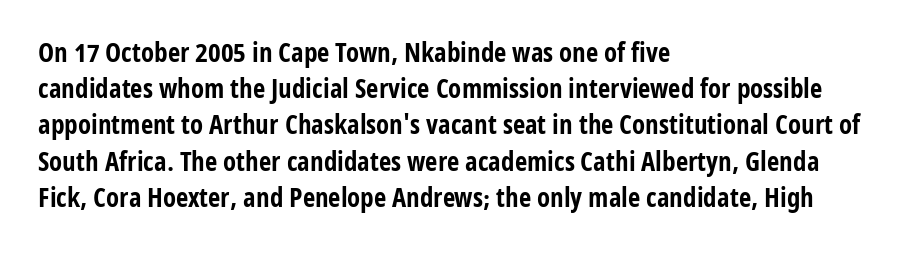
The image shows 27 px bold type, upright; set left-aligned, normal line spacing (1.34x), normal letter spacing, not underlined.
